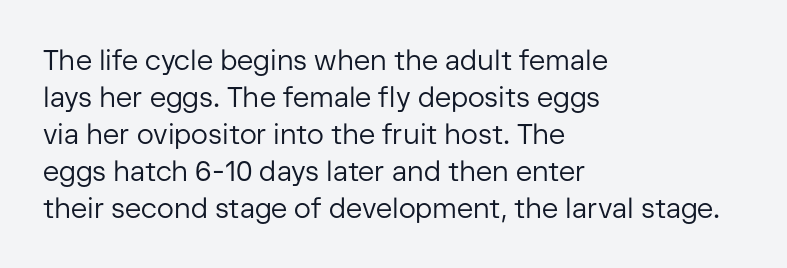
{"serif": "no", "italic": "no", "bold": "no", "weight": "regular", "width": "normal", "stroke_contrast": "low", "x_height": "medium", "monospaced": "no", "underline": "no", "align": "left", "line_spacing": "normal", "line_spacing_ratio": 1.32, "letter_spacing": "normal", "letter_spacing_em": 0.0, "glyph_px": 28}
